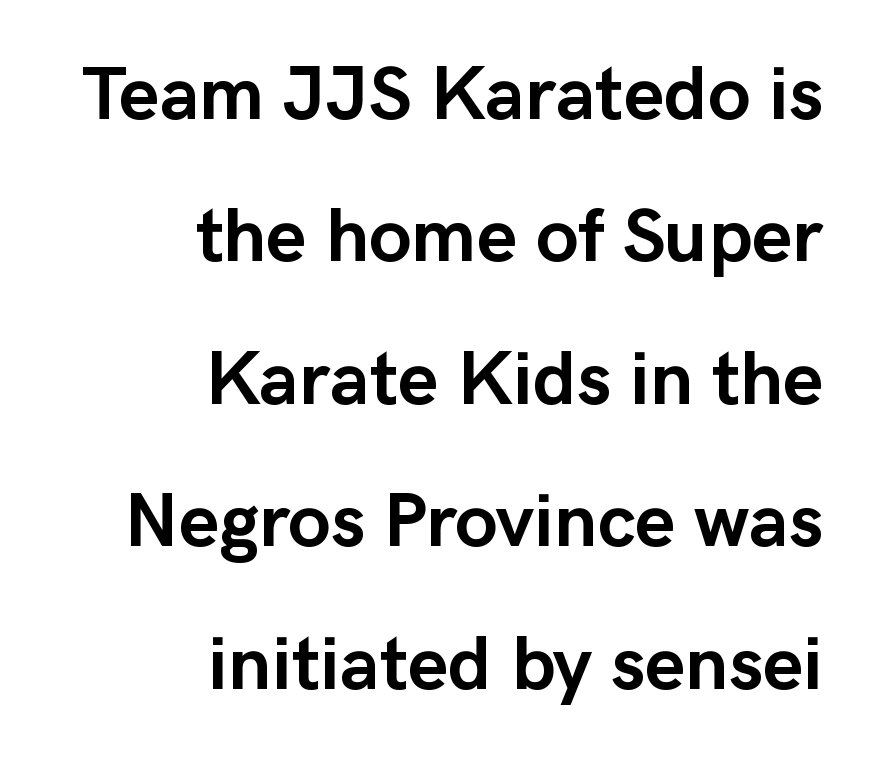
Q: Is the text bold? A: Yes.
Q: Is the text italic (slanted)? A: No, it is upright.
Q: Is the typeface a serif or a sans-serif typeface? A: Sans-serif.
Q: Is the text underlined? A: No.
Q: How is the paragraph aligned? A: Right-aligned.
Q: Is the spacing between letters normal or unusually wide? A: Normal.
Q: Width (condensed, normal, or wide)? A: Normal.
Q: Stroke contrast? A: Low.
Q: x-height? A: Medium.
Q: Monospaced? A: No.
